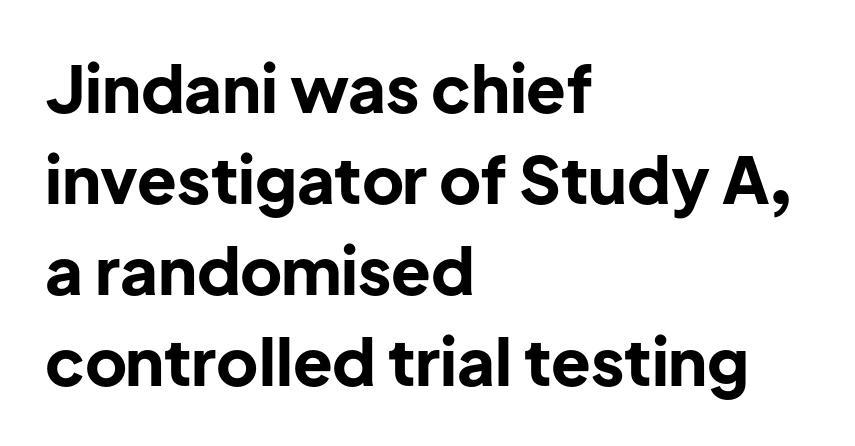
{"serif": "no", "italic": "no", "bold": "yes", "weight": "bold", "width": "normal", "stroke_contrast": "low", "x_height": "medium", "monospaced": "no", "underline": "no", "align": "left", "line_spacing": "normal", "line_spacing_ratio": 1.4, "letter_spacing": "normal", "letter_spacing_em": 0.0, "glyph_px": 65}
